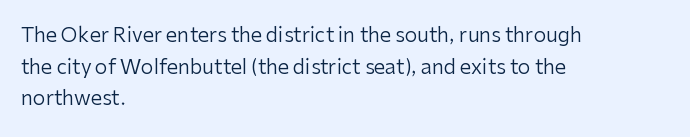
Q: Is the text bold? A: No.
Q: Is the text italic (slanted)? A: No, it is upright.
Q: Is the text underlined? A: No.
Q: How is the paragraph aligned? A: Left-aligned.
Q: Is the spacing between letters normal or unusually wide? A: Normal.
Q: Is the spacing between lines tight, normal or loose? A: Normal.
